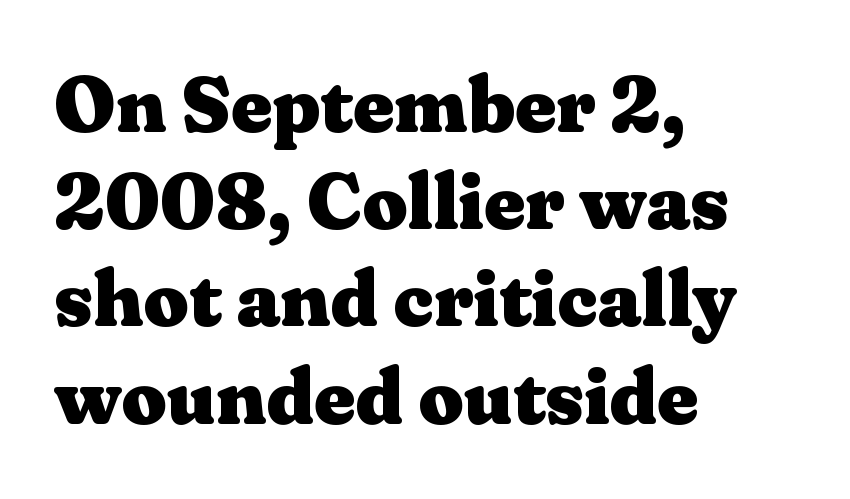
The image shows 79 px heavy, wide serif type, upright; set left-aligned, line spacing 1.23x, normal letter spacing, not underlined; medium stroke contrast and a medium x-height.
